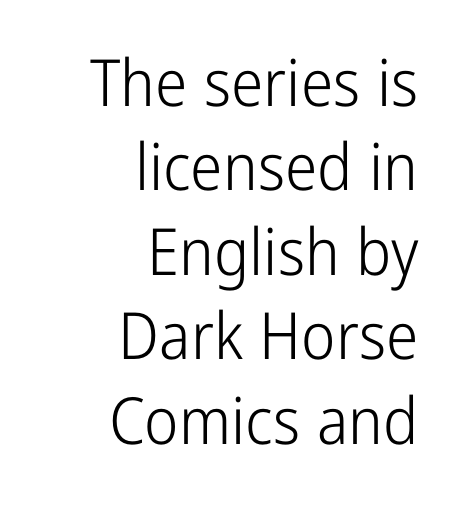
Vertical strokes here are truly vertical. The line-height multiplier appears to be the usual default. Casual observation: everything's shoved over to the right. Are there feet on the stems? There aren't — it's a sans. The type is set solid horizontally, with unmodified tracking. The letters advance in unequal steps, a hallmark of proportional type.
